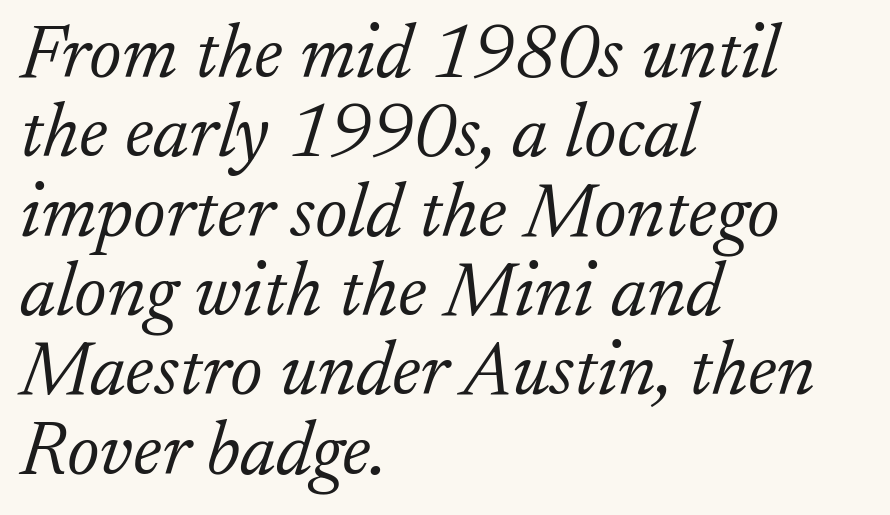
The glyphs are unaccompanied by any horizontal stroke below them. Think of a printed novel: that variable character pitch is what you see here. A light-to-regular cut is what we see here. There is no visible air inserted between adjacent glyphs.
